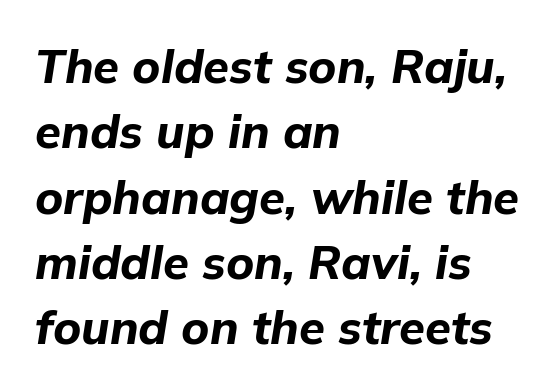
{"italic": "yes", "lean": "right", "slant_degrees": 9, "bold": "yes", "weight": "bold", "width": "normal", "stroke_contrast": "low", "x_height": "medium", "monospaced": "no", "underline": "no", "align": "left", "line_spacing": "normal", "line_spacing_ratio": 1.39, "letter_spacing": "normal", "letter_spacing_em": 0.0, "glyph_px": 47}
